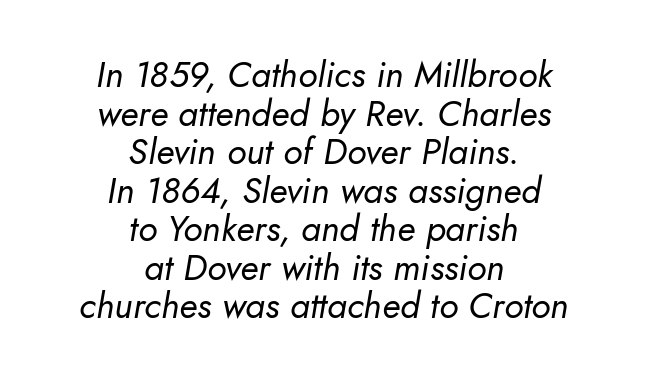
Q: Is the text bold? A: No.
Q: Is the text italic (slanted)? A: Yes, it leans right by about 10 degrees.
Q: Is the text underlined? A: No.
Q: How is the paragraph aligned? A: Centered.
Q: Is the spacing between letters normal or unusually wide? A: Normal.
Q: Is the spacing between lines tight, normal or loose? A: Tight.
Q: Width (condensed, normal, or wide)? A: Normal.
Q: Stroke contrast? A: Low.
Q: x-height? A: Small.
Q: Monospaced? A: No.
